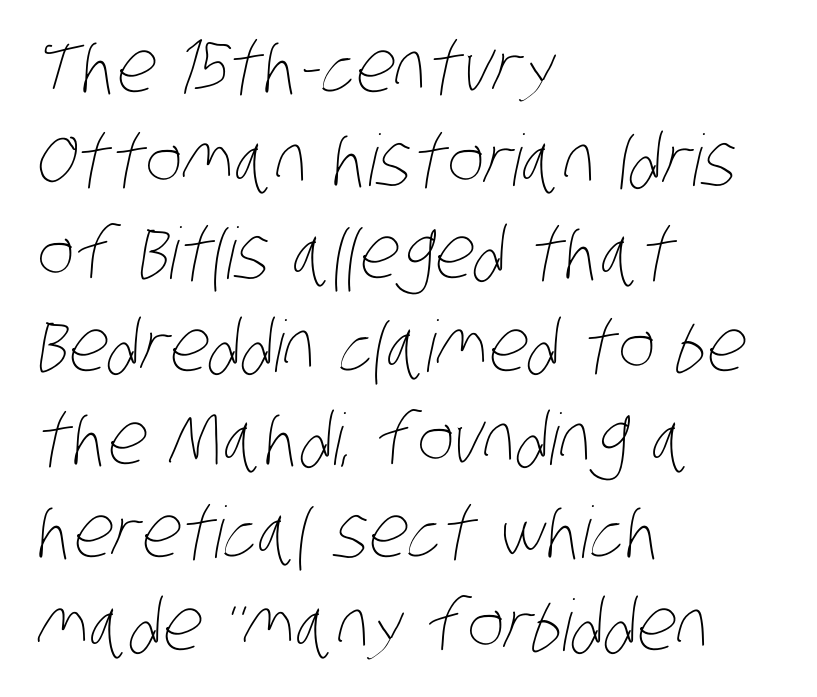
The letterforms sit at book weight or below. Note the varied advance widths — an 'i' is clearly narrower than an 'm'. Descenders hang freely into open space. Regarding leading, the lines here are spaced in the standard way.
